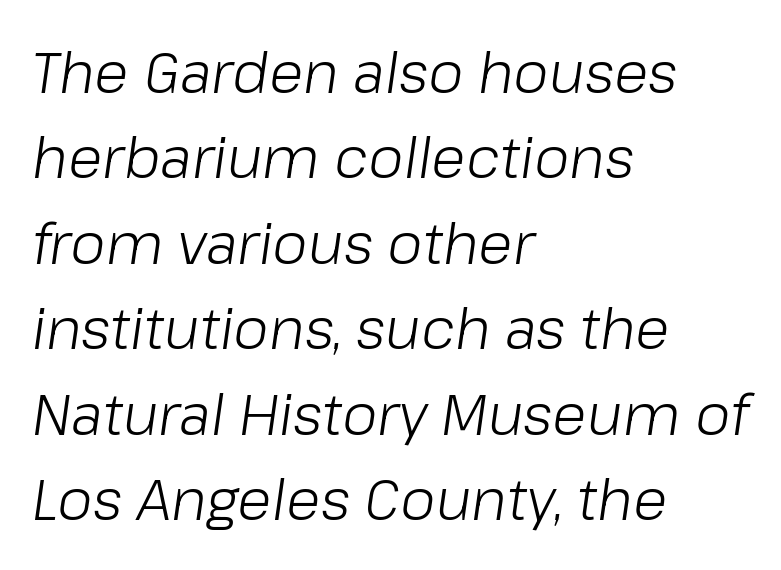
The image shows 57 px light type, italic (leaning right); set left-aligned, normal line spacing (1.5x), normal letter spacing, not underlined; low stroke contrast and a medium x-height.
